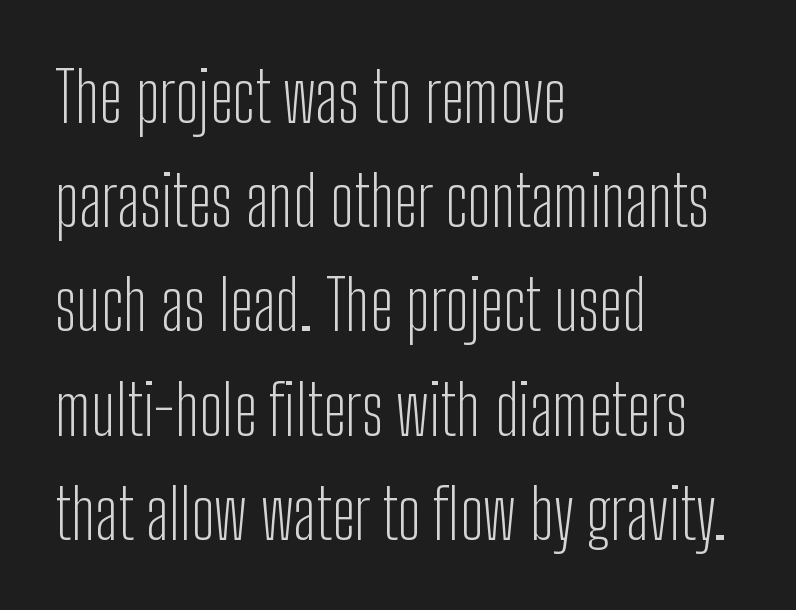
{"serif": "no", "italic": "no", "bold": "no", "weight": "light", "width": "condensed", "stroke_contrast": "low", "x_height": "medium", "monospaced": "no", "underline": "no", "align": "left", "line_spacing": "normal", "line_spacing_ratio": 1.51, "letter_spacing": "normal", "letter_spacing_em": 0.0, "glyph_px": 69}
